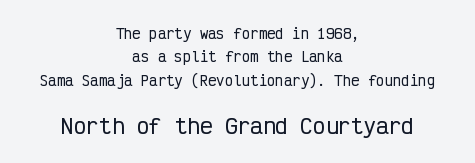
Bigger letters appear in the bottom chunk; the top chunk is reduced. If you folded the block vertically in half, each line would mirror itself in length. Every character sits straight up, as roman type does. Is the letter spacing exaggerated? No — it looks like the ordinary default. The space beneath each line is pristine and unruled. Evenly set lines give the paragraph a standard silhouette.
